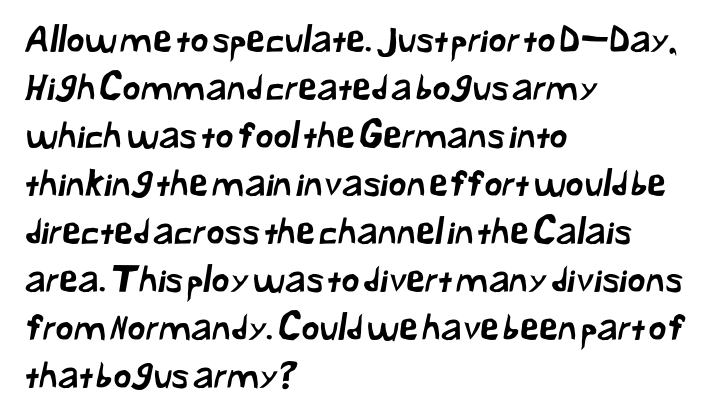
{"serif": "no", "width": "normal", "stroke_contrast": "low", "x_height": "medium", "monospaced": "no", "underline": "no", "align": "left", "line_spacing": "normal", "line_spacing_ratio": 1.37, "letter_spacing": "normal", "letter_spacing_em": 0.0, "glyph_px": 35}
